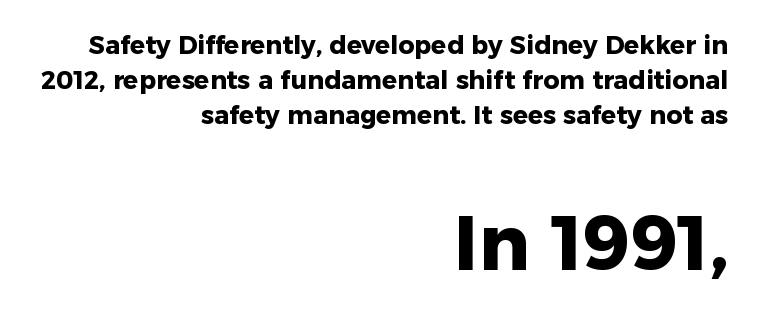
The image shows 76 px heavy sans-serif type, upright; set right-aligned, normal line spacing (1.41x), normal letter spacing, not underlined; the second (bottom) block is 3.04x larger; low stroke contrast and a medium x-height.
